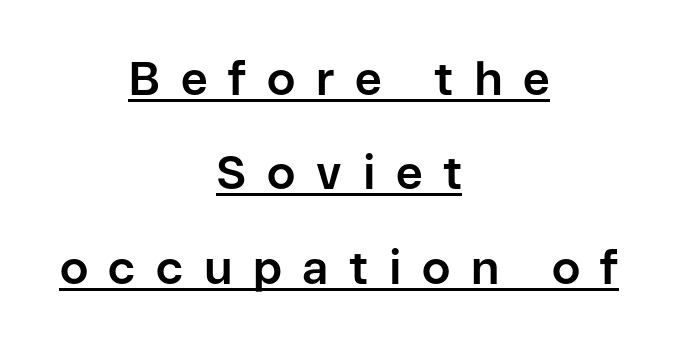
Q: Is the text bold? A: Yes.
Q: Is the text italic (slanted)? A: No, it is upright.
Q: Is the typeface a serif or a sans-serif typeface? A: Sans-serif.
Q: Is the text underlined? A: Yes.
Q: How is the paragraph aligned? A: Centered.
Q: Is the spacing between letters normal or unusually wide? A: Unusually wide.
Q: Is the spacing between lines tight, normal or loose? A: Loose.
Q: Width (condensed, normal, or wide)? A: Normal.
Q: Stroke contrast? A: Low.
Q: x-height? A: Medium.
Q: Monospaced? A: No.
